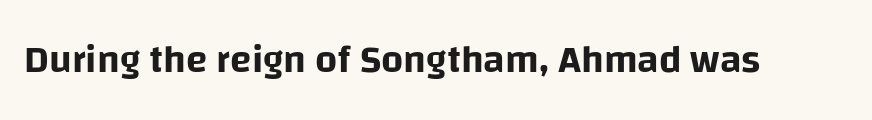
This rendering employs a face without finishing strokes, i.e., a sans-serif. Nothing unusual about the tracking: characters are spaced as the font intends. These lines are rendered in a variable-pitch font. Underline: absent. Every stem runs plumb, perpendicular to the baseline.
